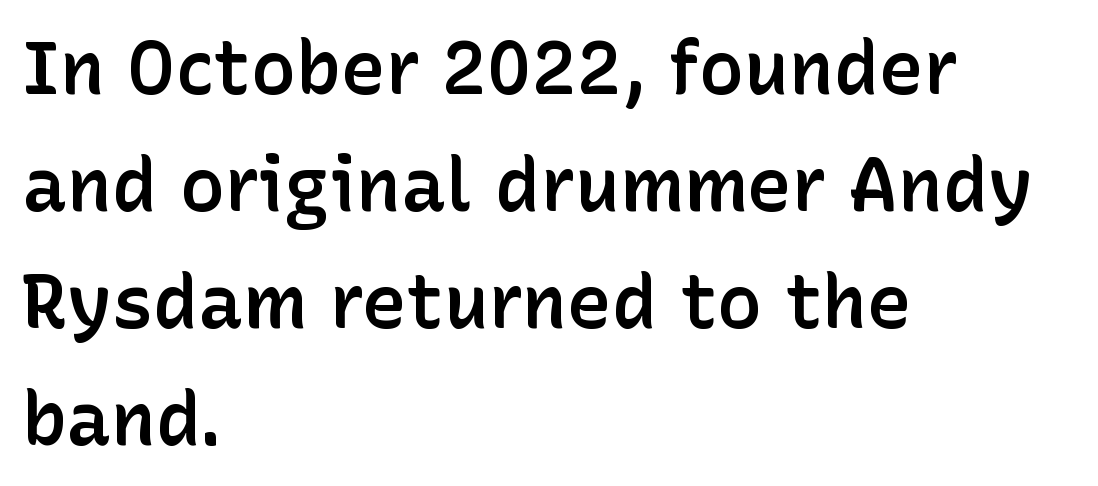
The image shows 75 px semibold sans-serif type, upright; set left-aligned, normal line spacing (1.56x), normal letter spacing, not underlined; low stroke contrast and a medium x-height.
